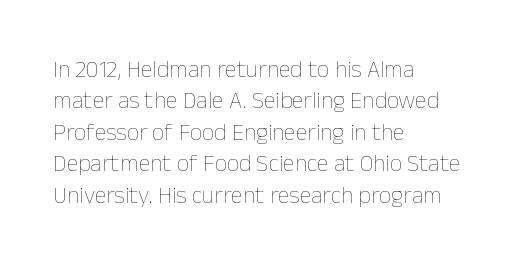
What stands out about the letter spacing? Nothing — it is the standard amount. Unmarked baselines from the first word to the last. The rendering anchors every line to the left-hand side. Regarding leading, the lines here are spaced in the standard way. Compared with a typical body face, this is equally light or lighter still. In terms of posture, this sample is upright.
